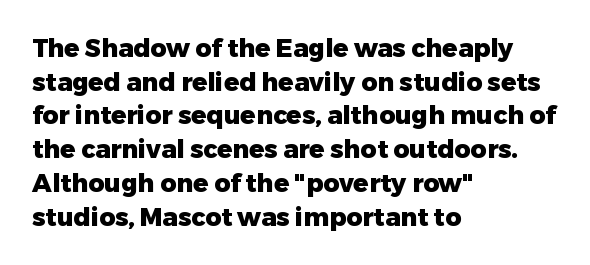
Students, note that the glyphs here touch the page at normal intervals. Chunky letters — that's bold for sure. Descenders are the only things crossing below the line. Notice how the passage keeps a crisp vertical edge on the left only.
